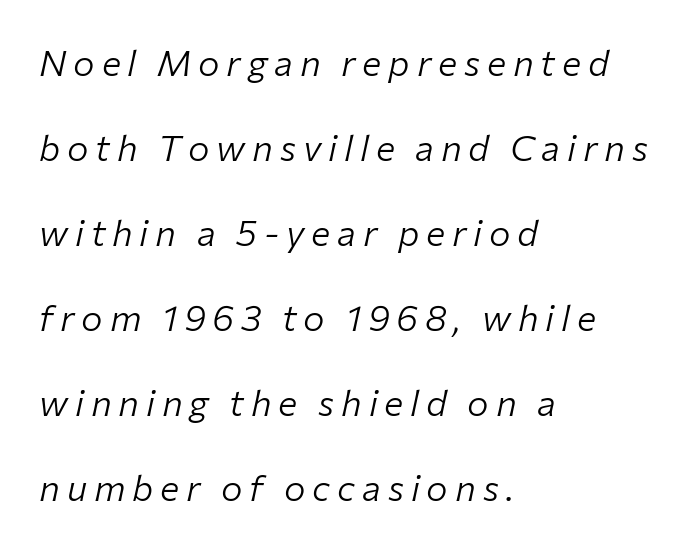
The image shows 36 px light type, italic (leaning right); set left-aligned, loose line spacing (2.36x), not underlined; low stroke contrast and a medium x-height.
